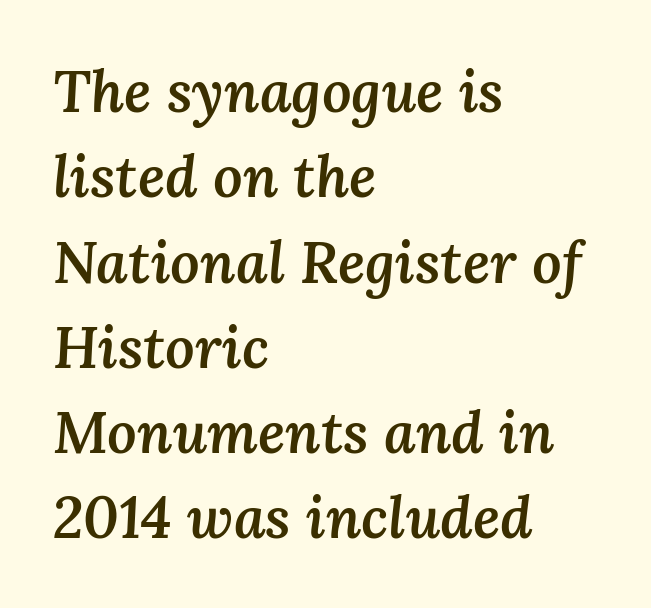
{"italic": "yes", "lean": "right", "slant_degrees": 3, "bold": "semi", "weight": "semibold", "width": "normal", "stroke_contrast": "medium", "x_height": "medium", "monospaced": "no", "underline": "no", "align": "left", "line_spacing": "normal", "line_spacing_ratio": 1.47, "letter_spacing": "normal", "letter_spacing_em": 0.0, "glyph_px": 58}
